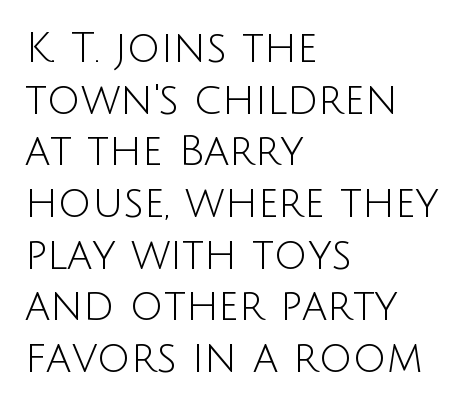
The image shows 42 px light sans-serif type, upright; set left-aligned, line spacing 1.23x, normal letter spacing, not underlined; low stroke contrast and a large x-height.
